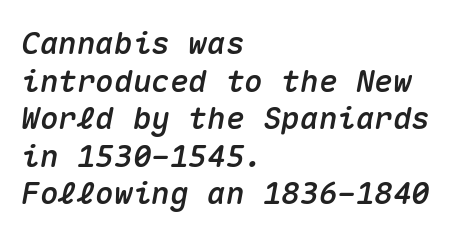
The image shows 31 px text type, italic (leaning right), monospaced; set left-aligned, line spacing 1.21x, normal letter spacing, not underlined; medium stroke contrast and a medium x-height.
